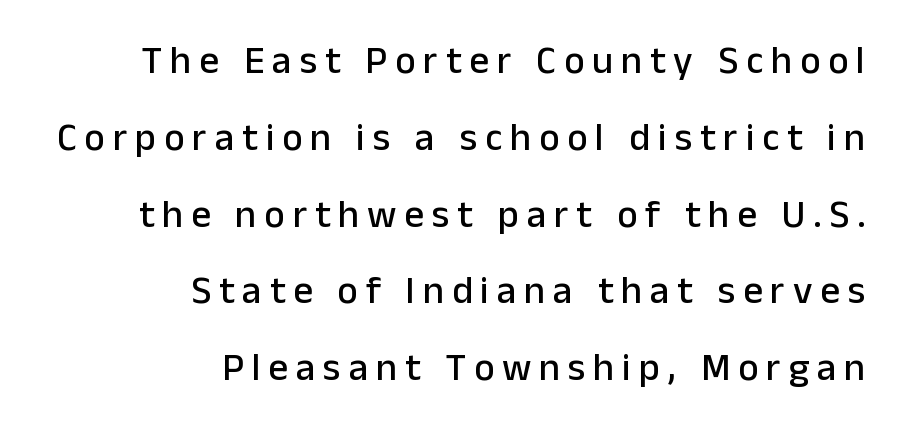
{"serif": "no", "italic": "no", "width": "normal", "stroke_contrast": "low", "x_height": "medium", "monospaced": "no", "underline": "no", "align": "right", "line_spacing": "loose", "line_spacing_ratio": 1.97, "letter_spacing": "wide", "letter_spacing_em": 0.2, "glyph_px": 39}
